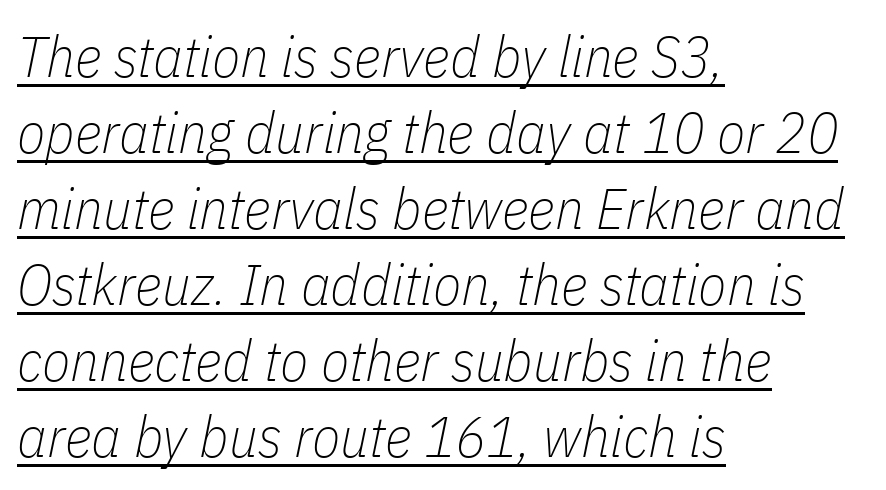
Tracking value appears to be zero — textbook default spacing. Evenly set lines give the paragraph a standard silhouette. It's the slanting kind of type. Every word sits above its own underline. All the whitespace from short lines collects on the right. Compared with a typical body face, this is equally light or lighter still.
